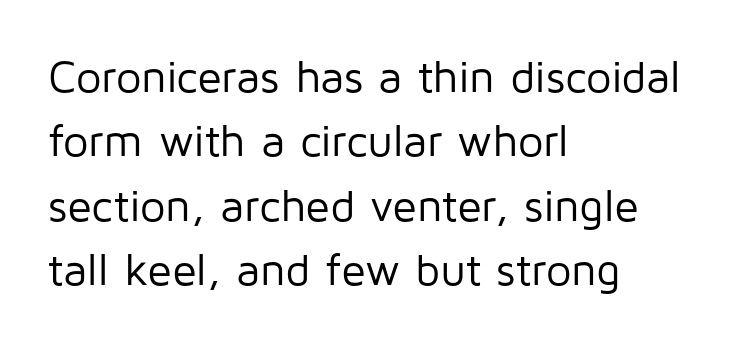
The strip under each line holds only bare page. A typesetter would call this leading conventional body-copy spacing. Reading down the block, your eye returns to a fixed left position each line. The typography opts for an upright posture over an oblique one. The tracking reads as untouched default to a designer's eye.
